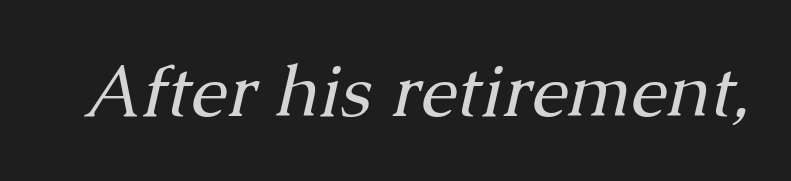
Varying glyph widths throughout — classic text-font behaviour. The space directly below the letters is spotless. Slant detected: the letters are inclined. Typographically, this falls in the serif category. Does extra space separate the letters? No, they use regular spacing.
